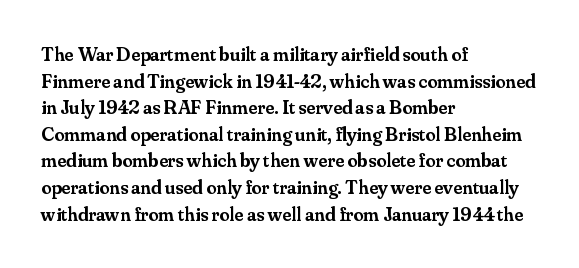
The specimen omits any rule beneath the text block's lines. Ordinary non-slanted type is in use. The tracking reads as untouched default to a designer's eye. Casual observation: everything's shoved over to the left. Honestly, the row spacing looks completely unremarkable.
